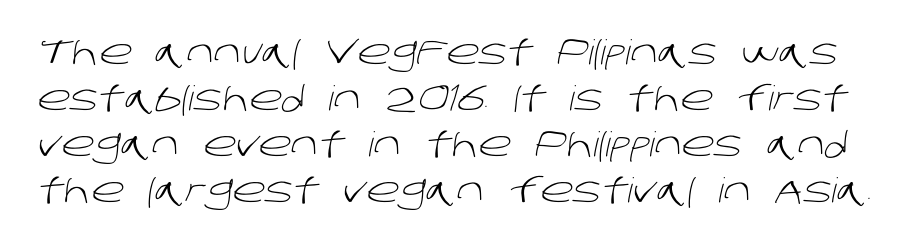
{"serif": "no", "bold": "no", "weight": "light", "width": "normal", "stroke_contrast": "low", "x_height": "large", "monospaced": "no", "underline": "no", "line_spacing": "normal", "line_spacing_ratio": 1.35, "letter_spacing": "normal", "letter_spacing_em": 0.0, "glyph_px": 34}
